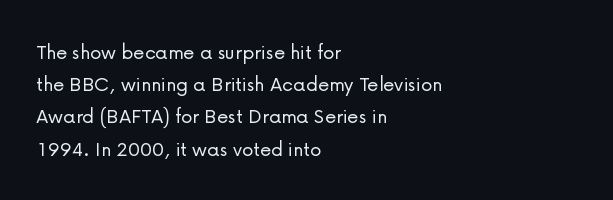
Q: Is the text bold? A: No.
Q: Is the text italic (slanted)? A: No, it is upright.
Q: Is the text underlined? A: No.
Q: How is the paragraph aligned? A: Left-aligned.
Q: Is the spacing between letters normal or unusually wide? A: Normal.
Q: Is the spacing between lines tight, normal or loose? A: Normal.
